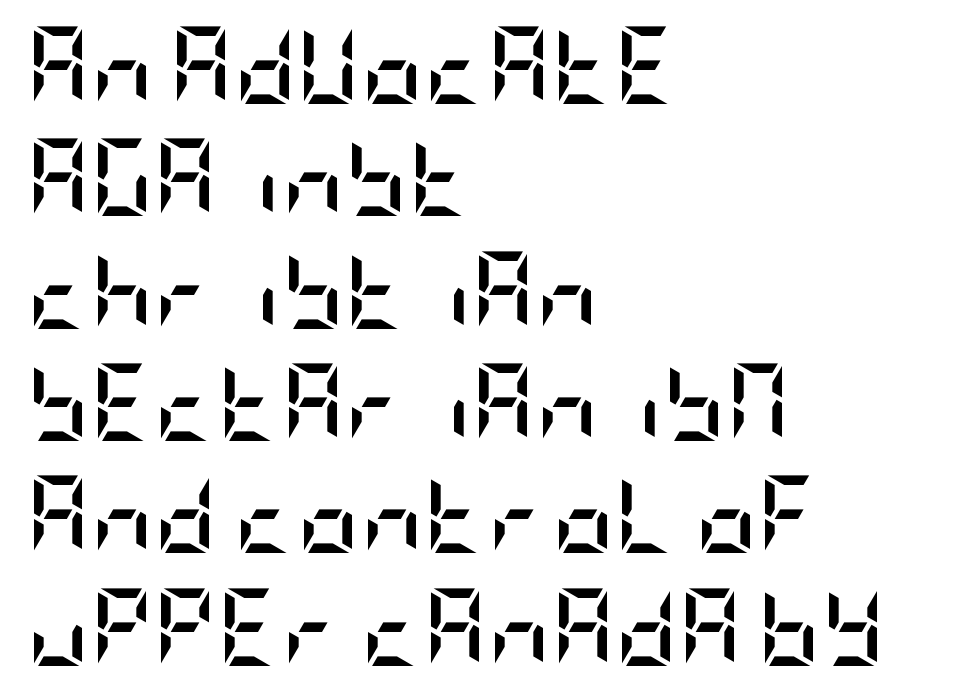
The image shows 78 px semibold, condensed sans-serif type, upright; set left-aligned, normal line spacing (1.44x), normal letter spacing, not underlined; low stroke contrast and a large x-height.
